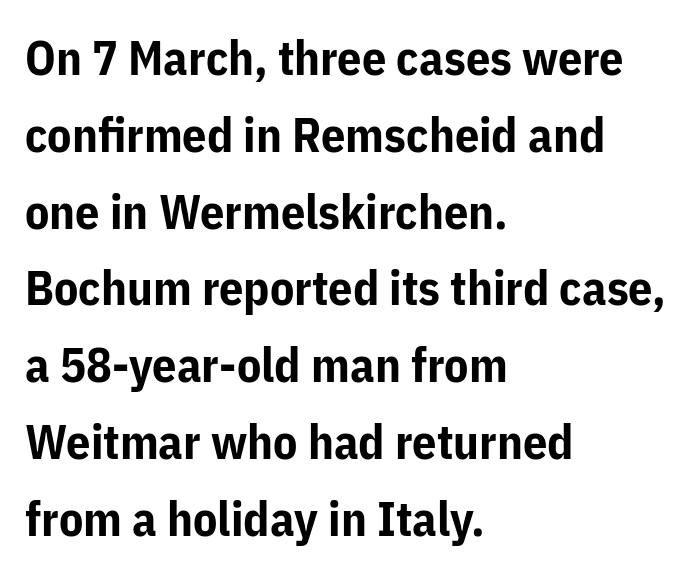
Q: Is the text bold? A: Yes.
Q: Is the text italic (slanted)? A: No, it is upright.
Q: Is the typeface a serif or a sans-serif typeface? A: Sans-serif.
Q: Is the text underlined? A: No.
Q: How is the paragraph aligned? A: Left-aligned.
Q: Is the spacing between letters normal or unusually wide? A: Normal.
Q: Is the spacing between lines tight, normal or loose? A: Normal.
Q: Width (condensed, normal, or wide)? A: Normal.
Q: Stroke contrast? A: Low.
Q: x-height? A: Medium.
Q: Monospaced? A: No.
